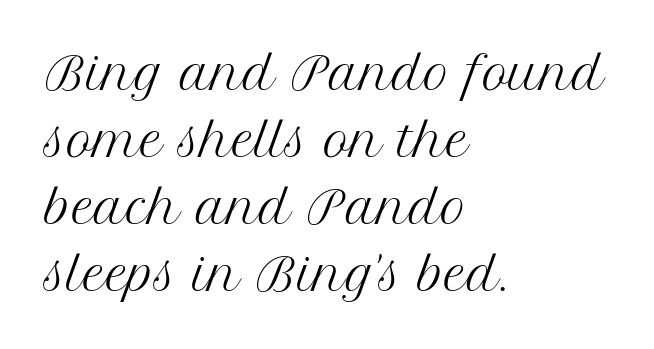
{"bold": "no", "weight": "regular", "width": "normal", "stroke_contrast": "medium", "x_height": "medium", "monospaced": "no", "underline": "no", "align": "left", "line_spacing": "normal", "line_spacing_ratio": 1.52, "letter_spacing": "normal", "letter_spacing_em": 0.0, "glyph_px": 44}
